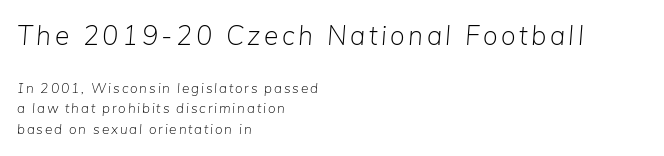
Q: Is the text bold? A: No.
Q: Is the text italic (slanted)? A: Yes, it leans right by about 5 degrees.
Q: Is the text underlined? A: No.
Q: How is the paragraph aligned? A: Left-aligned.
Q: Is the spacing between lines tight, normal or loose? A: Normal.
Q: Which block of text is set in a larger size, the first (top) or the second (bottom)? A: The first (top) one.
